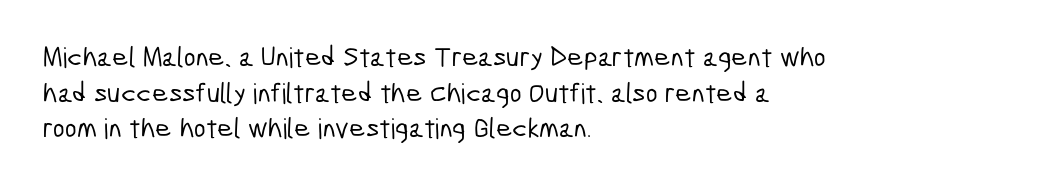
The image shows 28 px condensed sans-serif type; set left-aligned, normal line spacing (1.27x), normal letter spacing, not underlined; low stroke contrast and a medium x-height.
